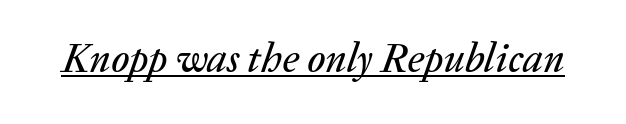
Spacing between characters is what you'd get straight out of the box. Has an underline been added? It has. The rendering applies a slant to the glyphs. This sample has the flowing, uneven cadence of proportional lettering.
